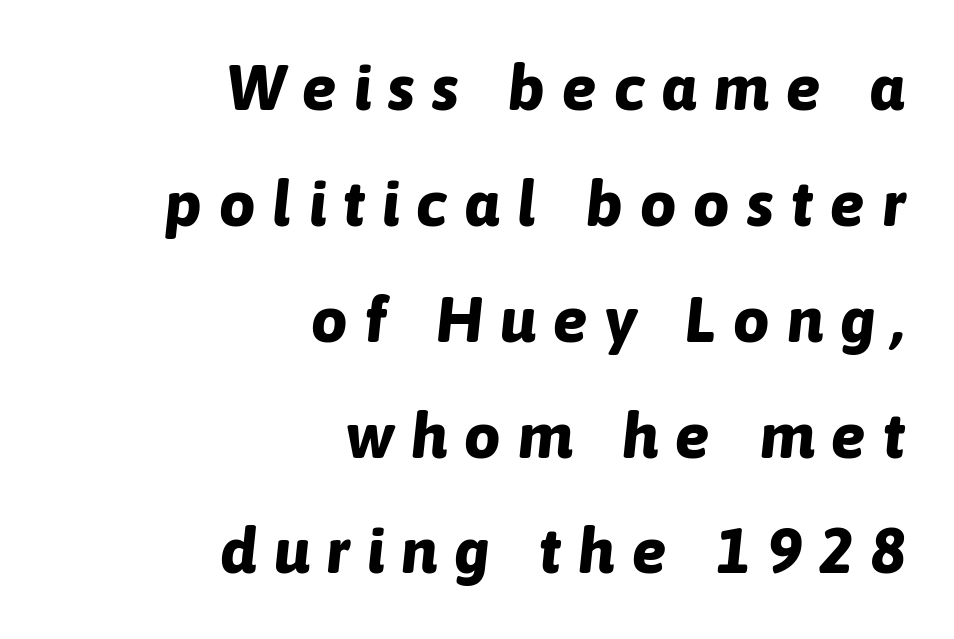
Looking at the ascenders, they clearly lean. Loose tracking; the words dissolve into strings of separated letters. Typesetter's note: full bold, strokes at maximum text heaviness. The passage shown is typed in a proportional face where columns would drift.
